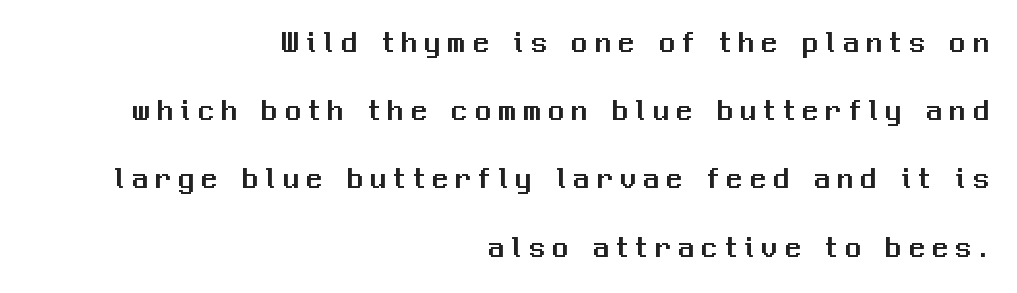
{"serif": "no", "italic": "no", "width": "normal", "stroke_contrast": "medium", "x_height": "medium", "monospaced": "no", "underline": "no", "align": "right", "line_spacing": "loose", "line_spacing_ratio": 2.2, "letter_spacing": "wide", "letter_spacing_em": 0.25, "glyph_px": 31}
